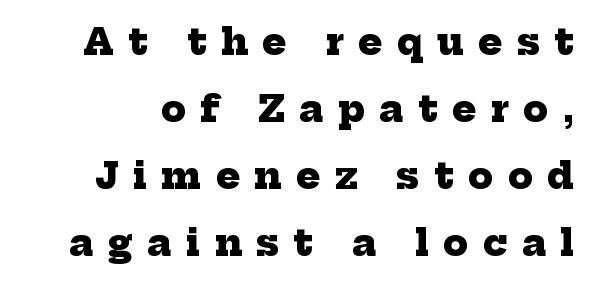
{"serif": "yes", "bold": "yes", "weight": "heavy", "width": "normal", "stroke_contrast": "low", "x_height": "medium", "monospaced": "no", "underline": "no", "line_spacing_ratio": 1.86, "letter_spacing": "wide", "letter_spacing_em": 0.4, "glyph_px": 36}
